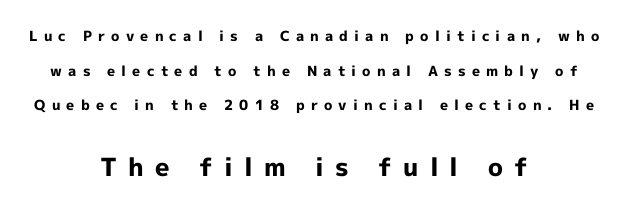
{"italic": "no", "bold": "yes", "underline": "no", "align": "center", "line_spacing": "loose", "line_spacing_ratio": 2.47, "letter_spacing": "wide", "letter_spacing_em": 0.44, "larger_block": "second", "size_ratio": 1.79, "glyph_px": 25}
